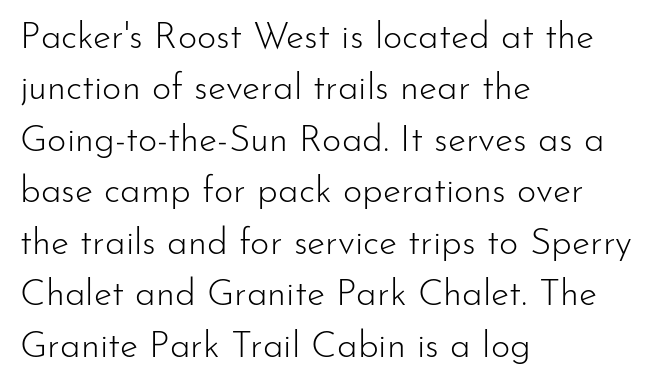
Q: Is the text bold? A: No.
Q: Is the text italic (slanted)? A: No, it is upright.
Q: Is the typeface a serif or a sans-serif typeface? A: Sans-serif.
Q: Is the text underlined? A: No.
Q: How is the paragraph aligned? A: Left-aligned.
Q: Is the spacing between letters normal or unusually wide? A: Normal.
Q: Is the spacing between lines tight, normal or loose? A: Normal.
Q: Width (condensed, normal, or wide)? A: Normal.
Q: Stroke contrast? A: Low.
Q: x-height? A: Small.
Q: Monospaced? A: No.
